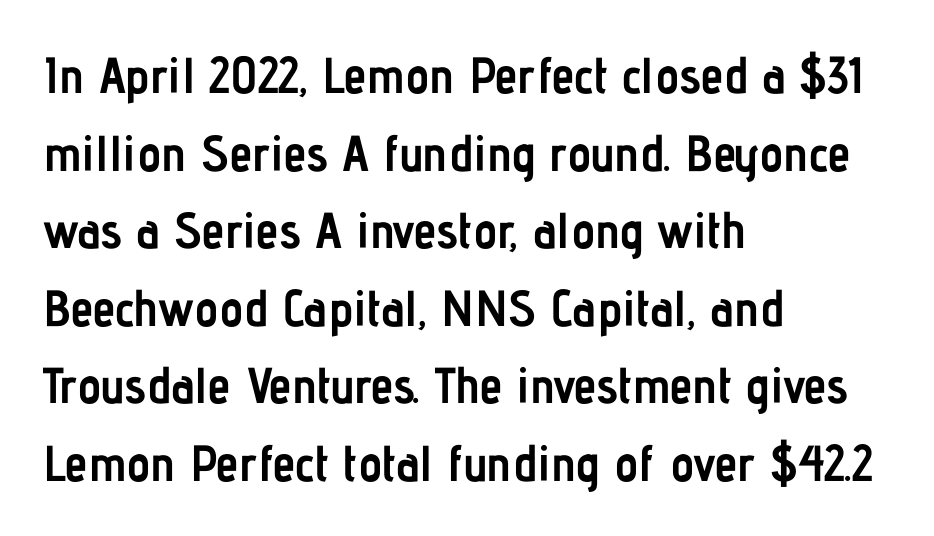
The image shows 51 px semibold, condensed sans-serif type, upright; set left-aligned, normal line spacing (1.52x), normal letter spacing, not underlined; low stroke contrast and a medium x-height.
